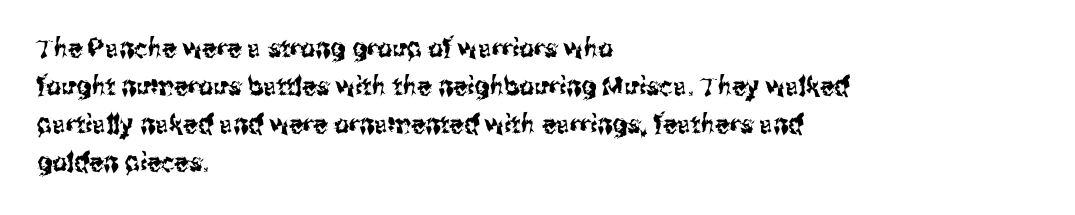
Vertical strokes here are truly vertical. Inter-character spacing is left at the font's built-in metrics. Beneath every word, the page is bare. The typesetter chose a ragged-right arrangement here. Quick note: interline space is typical.
